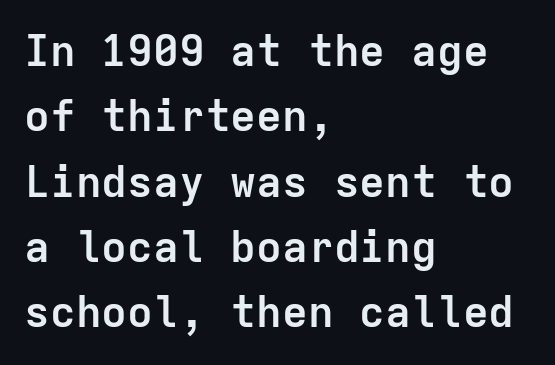
The rendering uses typewriter-style spacing with identical character cells. Check under the words: just untouched page. This is sans-serif lettering, the kind often seen on screens and signage. No extra tracking has been applied to these lines.
